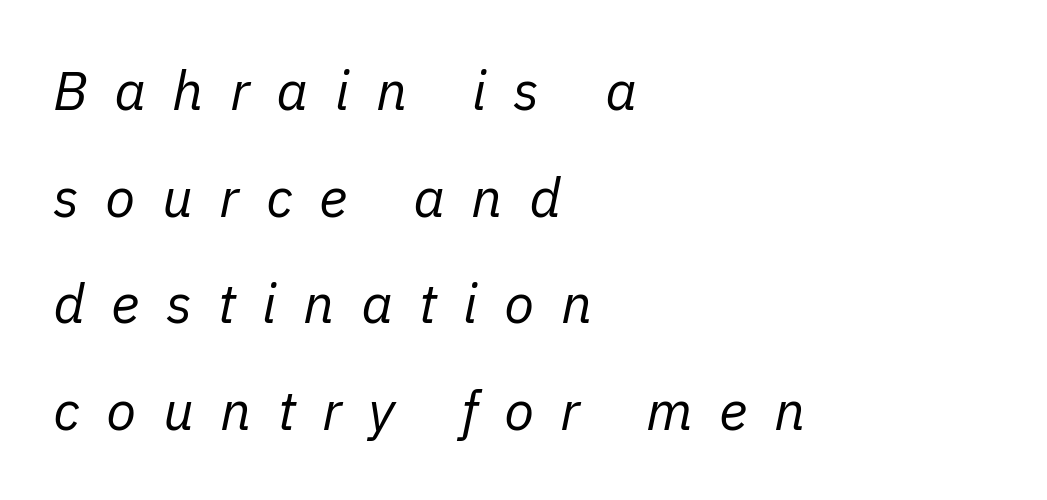
{"italic": "yes", "lean": "right", "slant_degrees": 11, "bold": "no", "weight": "regular", "width": "normal", "stroke_contrast": "low", "x_height": "medium", "monospaced": "no", "underline": "no", "align": "left", "line_spacing": "loose", "line_spacing_ratio": 1.94, "letter_spacing": "wide", "letter_spacing_em": 0.48, "glyph_px": 55}
